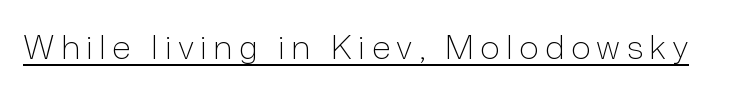
Q: Is the text bold? A: No.
Q: Is the text italic (slanted)? A: No, it is upright.
Q: Is the typeface a serif or a sans-serif typeface? A: Sans-serif.
Q: Is the text underlined? A: Yes.
Q: Width (condensed, normal, or wide)? A: Normal.
Q: Stroke contrast? A: Low.
Q: x-height? A: Medium.
Q: Monospaced? A: No.
